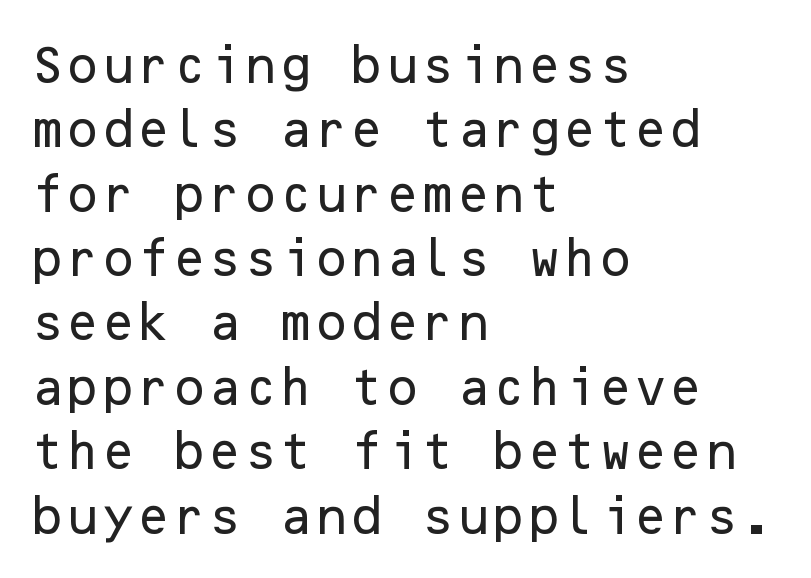
Are there feet on the stems? There aren't — it's a sans. The glyphs are unaccompanied by any horizontal stroke below them. A typesetter would mark this as roman, not italic. Tracking here is standard; glyphs follow each other at the usual distance. In CSS terms this would be text-align: left. In terms of leading, this rendering sits right in the middle.
